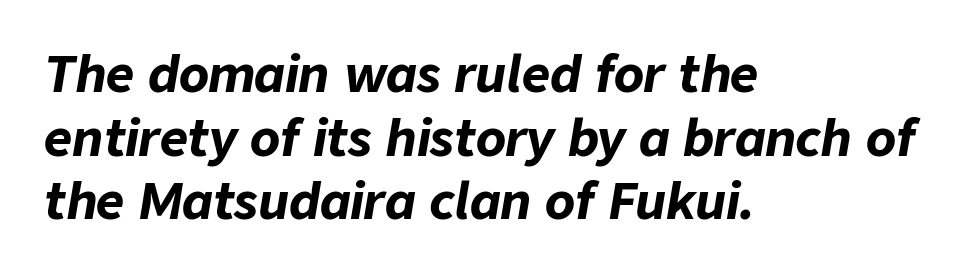
Q: Is the text bold? A: Yes.
Q: Is the text italic (slanted)? A: Yes, it leans right by about 9 degrees.
Q: Is the text underlined? A: No.
Q: How is the paragraph aligned? A: Left-aligned.
Q: Is the spacing between letters normal or unusually wide? A: Normal.
Q: Is the spacing between lines tight, normal or loose? A: Normal.
Q: Width (condensed, normal, or wide)? A: Normal.
Q: Stroke contrast? A: Low.
Q: x-height? A: Medium.
Q: Monospaced? A: No.
